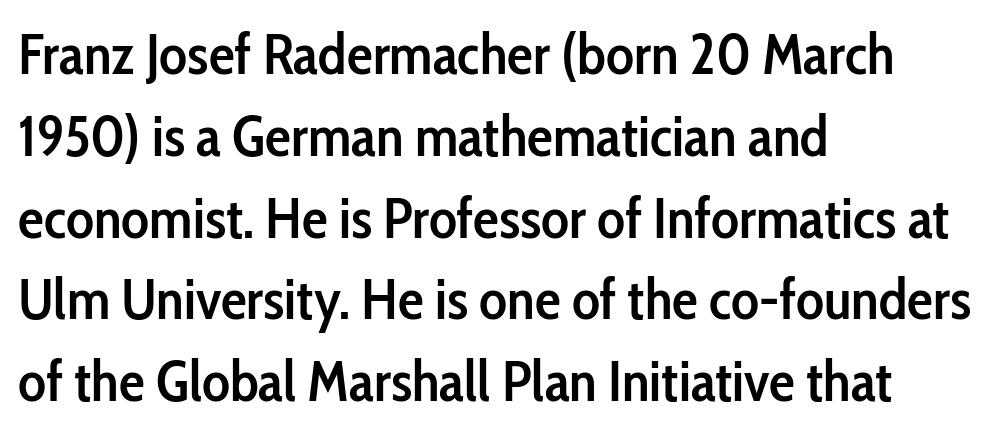
Compared with typical body copy, the letter spacing here is the same. Layout note: lines flush left. The rendering uses natural spacing where letterforms have individual widths. The specimen omits any rule beneath the text block's lines.
